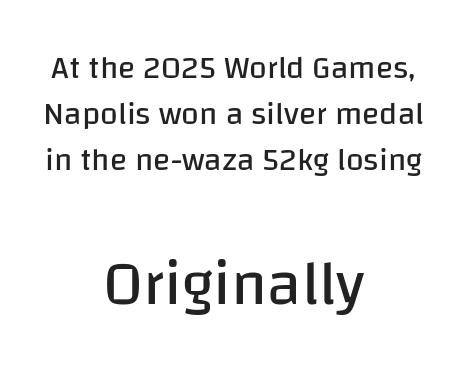
The image shows 63 px regular-weight sans-serif type, upright; set centered, normal line spacing (1.43x), normal letter spacing, not underlined; the second (bottom) block is 1.97x larger; low stroke contrast and a large x-height.
